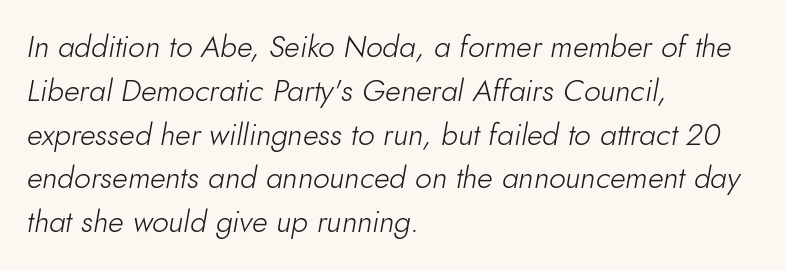
The face used here is rendered with its standard letterfit. The designer left line spacing at the default. This sample has the flowing, uneven cadence of proportional lettering. Type without underlining. An italicized treatment has been applied to the whole sample. Leftover space on each line is placed entirely after the last word.
